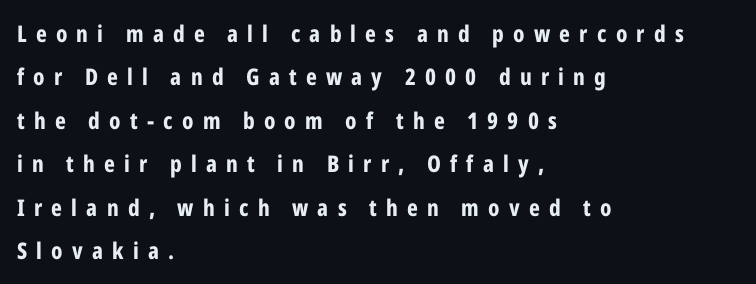
Q: Is the text bold? A: Yes.
Q: Is the text italic (slanted)? A: No, it is upright.
Q: Is the text underlined? A: No.
Q: How is the paragraph aligned? A: Left-aligned.
Q: Is the spacing between letters normal or unusually wide? A: Unusually wide.
